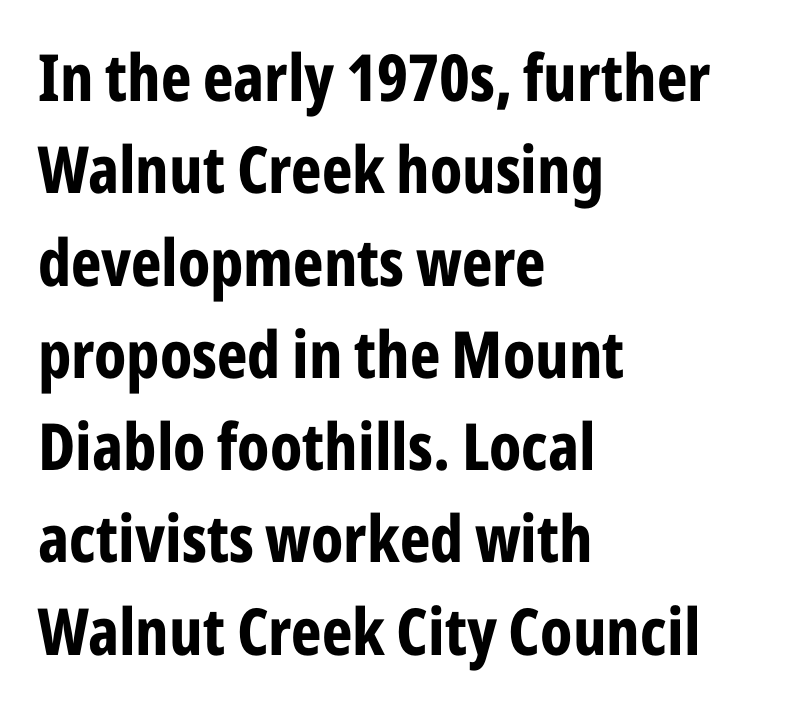
These lines are rendered in a variable-pitch font. The paragraph shown leans on its left margin. It's the straight-up-and-down kind of type. No feet cap the strokes, marking this as sans-serif type.
